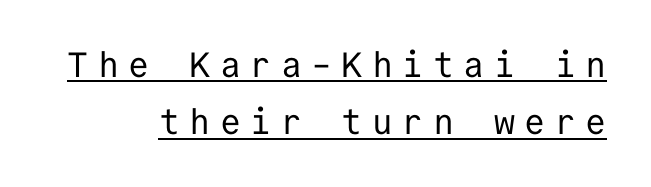
Type style note: lacks serifs. When letters stand straight like this, we call the style roman or upright. Each stroke keeps to a modest, everyday thickness or less. Look at the tracking — it's clearly loosened, letters drifting apart. Reading down the block, your eye finds every line finishing at a fixed right position. The vertical gap from one line to the next is medium.
